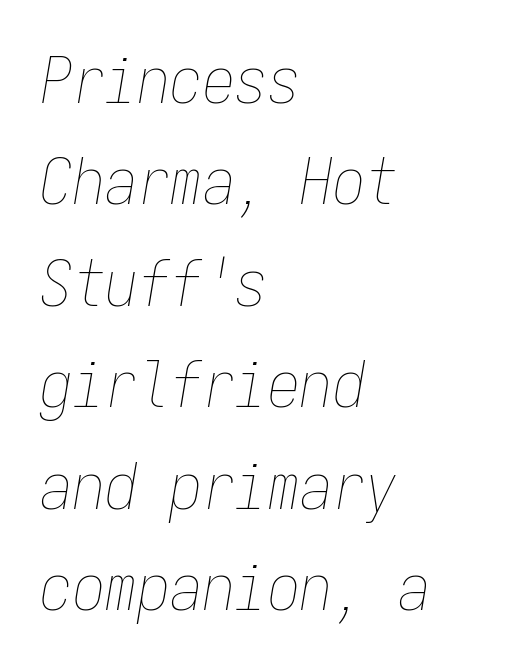
The rendering uses typewriter-style spacing with identical character cells. In terms of letterspacing, this is plain default setting. Compared with a typical body face, this is equally light or lighter still. Regarding leading, the lines here are spaced in the standard way.
